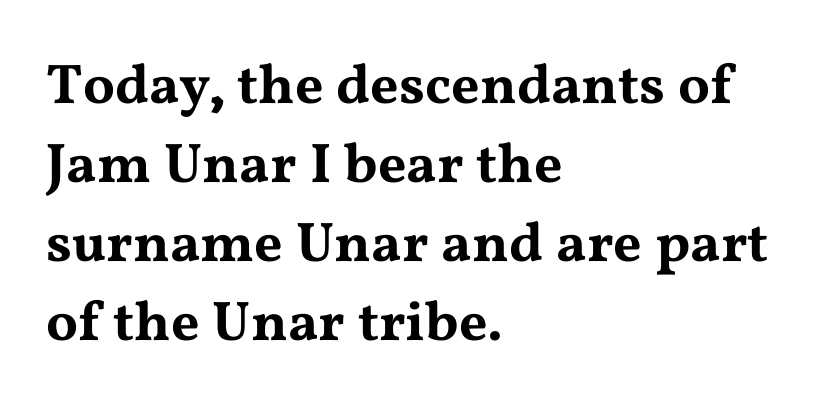
{"serif": "yes", "italic": "no", "width": "wide", "stroke_contrast": "medium", "x_height": "medium", "monospaced": "no", "underline": "no", "align": "left", "line_spacing": "normal", "line_spacing_ratio": 1.41, "letter_spacing": "normal", "letter_spacing_em": 0.0, "glyph_px": 56}
